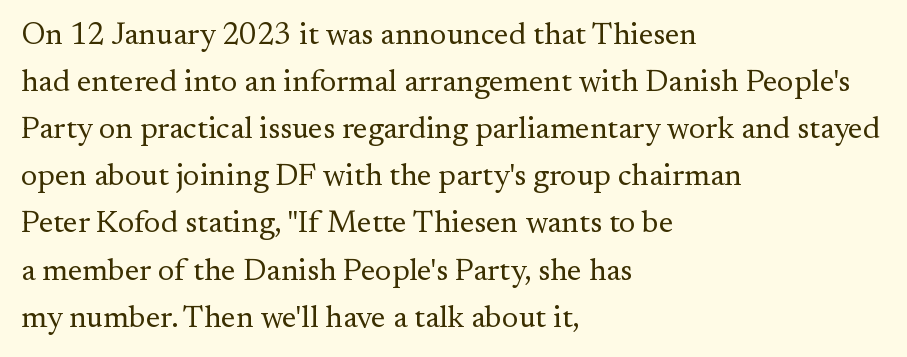
{"serif": "yes", "italic": "no", "bold": "no", "weight": "regular", "width": "normal", "stroke_contrast": "medium", "x_height": "small", "monospaced": "no", "underline": "no", "align": "left", "line_spacing": "normal", "line_spacing_ratio": 1.52, "letter_spacing": "normal", "letter_spacing_em": 0.0, "glyph_px": 31}
